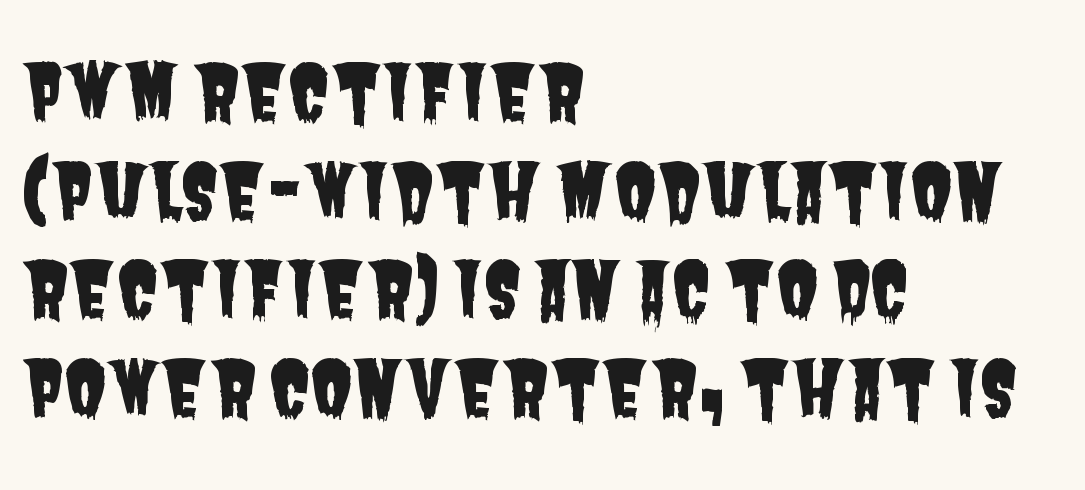
Q: Is the typeface a serif or a sans-serif typeface? A: Sans-serif.
Q: Is the text underlined? A: No.
Q: How is the paragraph aligned? A: Left-aligned.
Q: Is the spacing between letters normal or unusually wide? A: Normal.
Q: Is the spacing between lines tight, normal or loose? A: Normal.
Q: Width (condensed, normal, or wide)? A: Condensed.
Q: Stroke contrast? A: Low.
Q: x-height? A: Large.
Q: Monospaced? A: No.
